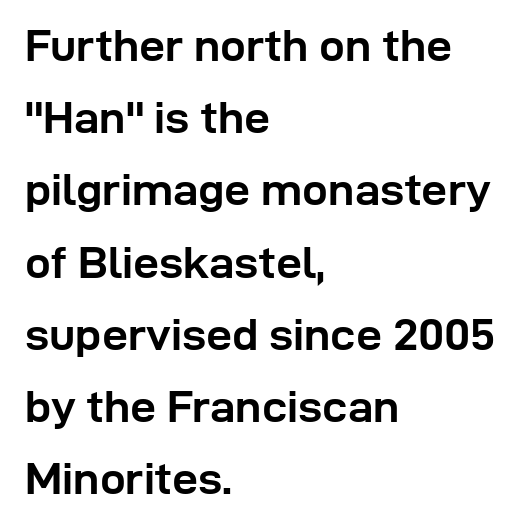
Q: Is the text bold? A: Yes.
Q: Is the text italic (slanted)? A: No, it is upright.
Q: Is the typeface a serif or a sans-serif typeface? A: Sans-serif.
Q: Is the text underlined? A: No.
Q: How is the paragraph aligned? A: Left-aligned.
Q: Is the spacing between letters normal or unusually wide? A: Normal.
Q: Is the spacing between lines tight, normal or loose? A: Normal.
Q: Width (condensed, normal, or wide)? A: Normal.
Q: Stroke contrast? A: Low.
Q: x-height? A: Medium.
Q: Monospaced? A: No.
